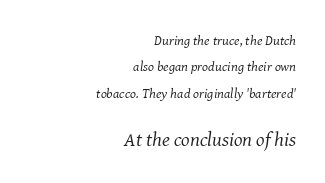
A light-to-regular cut is what we see here. The line texture is even and compact thanks to regular tracking. This rendering uses right alignment, leaving the left contour irregular. The lettering tilts uniformly, giving the passage an italic look. The composition opens small and finishes big. Check under the words: just untouched page.
